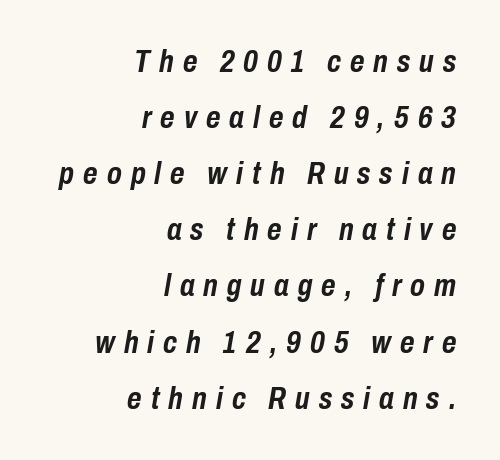
The image shows 31 px semibold, condensed type, italic (leaning right); set right-aligned, line spacing 1.81x, unusually wide letter spacing (+0.29 em), not underlined; low stroke contrast and a medium x-height.
